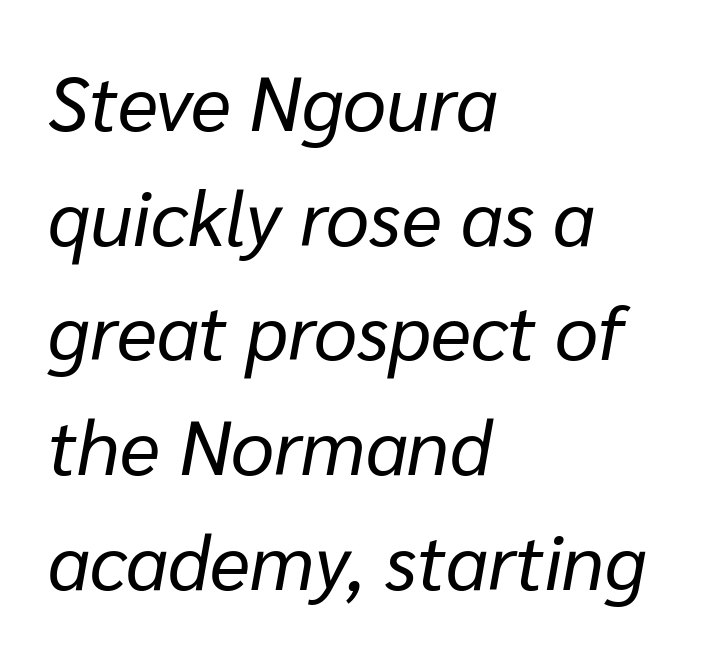
Underlining? Definitely not there. Here the glyphs are tracked normally, forming tight word shapes. Alignment: flush left. This block has exactly the height ordinary leading produces.
